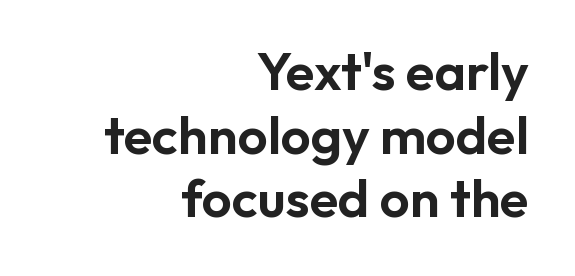
The image shows 53 px sans-serif type, upright; set right-aligned, line spacing 1.2x, normal letter spacing, not underlined; low stroke contrast and a medium x-height.
